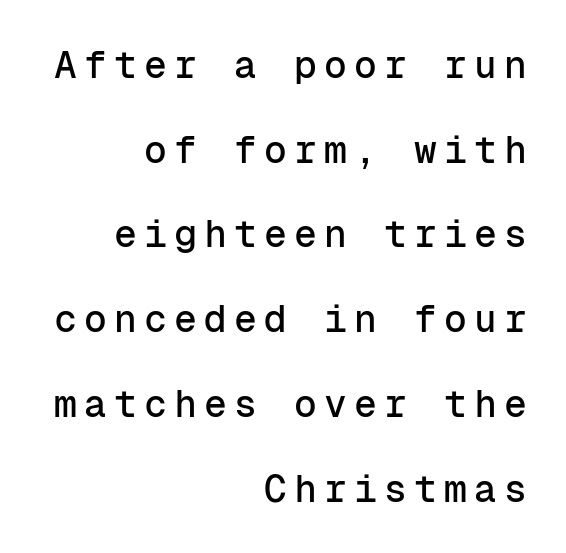
The image shows 38 px sans-serif type, upright, monospaced; set right-aligned, loose line spacing (2.23x), not underlined; low stroke contrast and a medium x-height.
